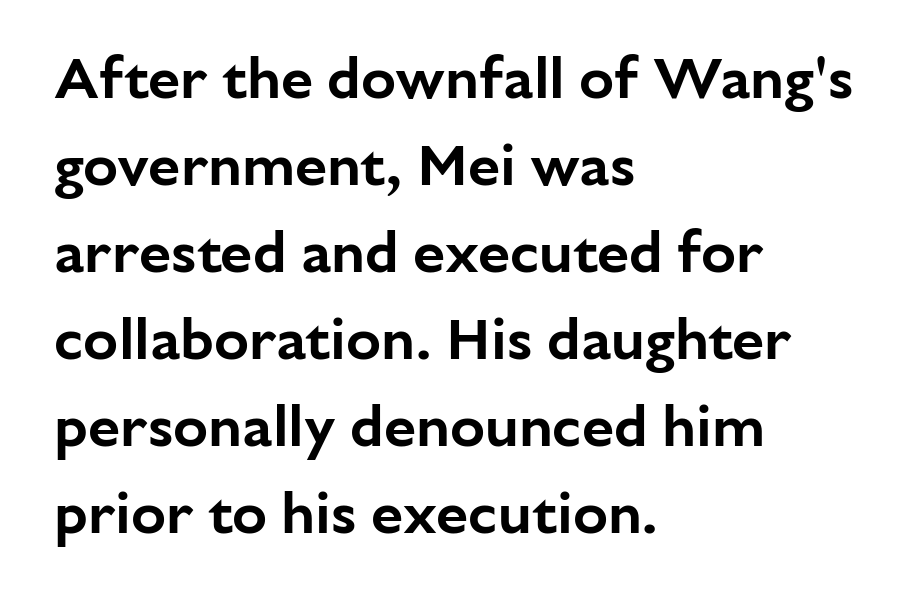
Just letters on the line, the space beneath them empty. In terms of posture, this sample is upright. In terms of letterform style, serifs are entirely absent. The passage shown is typed in a proportional face where columns would drift. This sample uses plain, unmodified letter spacing.
